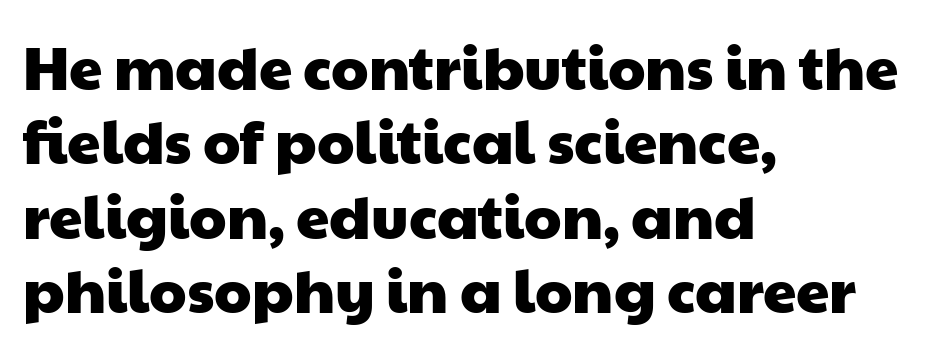
The image shows 60 px wide sans-serif type; set left-aligned, line spacing 1.24x, normal letter spacing, not underlined; low stroke contrast and a medium x-height.
